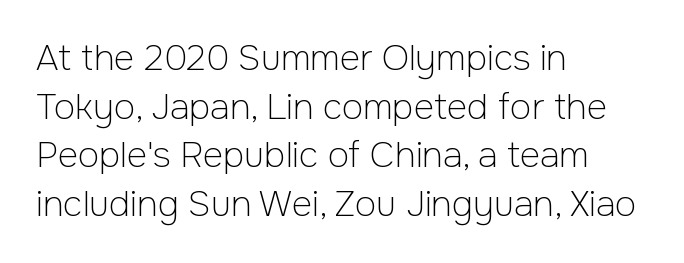
Q: Is the text bold? A: No.
Q: Is the text italic (slanted)? A: No, it is upright.
Q: Is the typeface a serif or a sans-serif typeface? A: Sans-serif.
Q: Is the text underlined? A: No.
Q: How is the paragraph aligned? A: Left-aligned.
Q: Is the spacing between letters normal or unusually wide? A: Normal.
Q: Is the spacing between lines tight, normal or loose? A: Normal.
Q: Width (condensed, normal, or wide)? A: Normal.
Q: Stroke contrast? A: Low.
Q: x-height? A: Medium.
Q: Monospaced? A: No.
